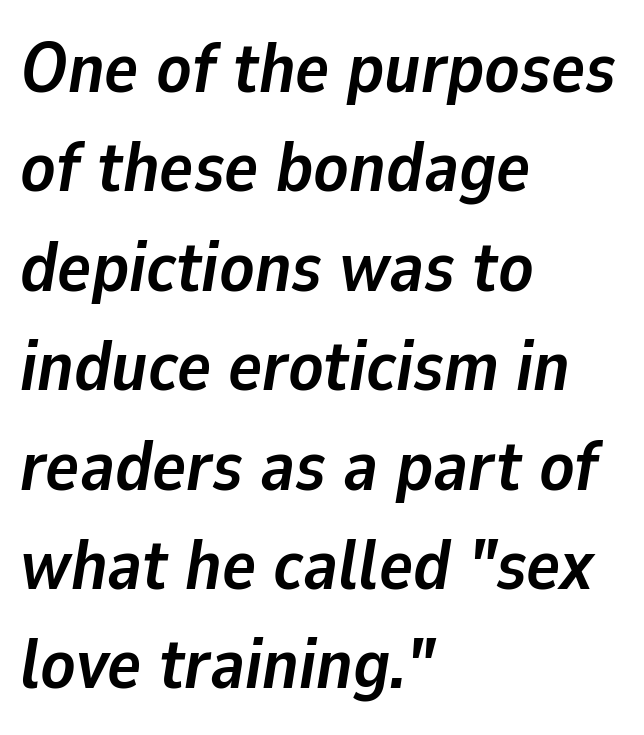
Q: Is the text bold? A: Yes.
Q: Is the text italic (slanted)? A: Yes, it leans right by about 9 degrees.
Q: Is the text underlined? A: No.
Q: How is the paragraph aligned? A: Left-aligned.
Q: Is the spacing between letters normal or unusually wide? A: Normal.
Q: Is the spacing between lines tight, normal or loose? A: Normal.
Q: Width (condensed, normal, or wide)? A: Normal.
Q: Stroke contrast? A: Low.
Q: x-height? A: Medium.
Q: Monospaced? A: No.
